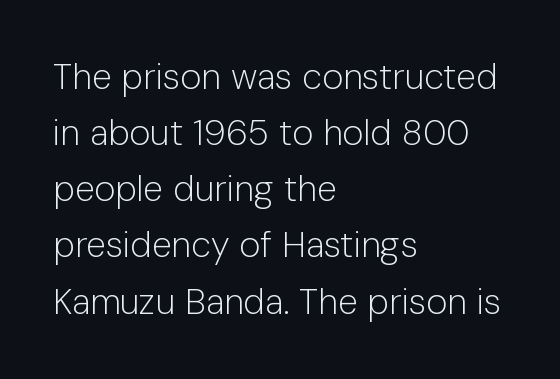
Q: Is the text bold? A: No.
Q: Is the text italic (slanted)? A: No, it is upright.
Q: Is the typeface a serif or a sans-serif typeface? A: Sans-serif.
Q: Is the text underlined? A: No.
Q: How is the paragraph aligned? A: Left-aligned.
Q: Is the spacing between letters normal or unusually wide? A: Normal.
Q: Is the spacing between lines tight, normal or loose? A: Normal.
Q: Width (condensed, normal, or wide)? A: Normal.
Q: Stroke contrast? A: Low.
Q: x-height? A: Medium.
Q: Monospaced? A: No.
